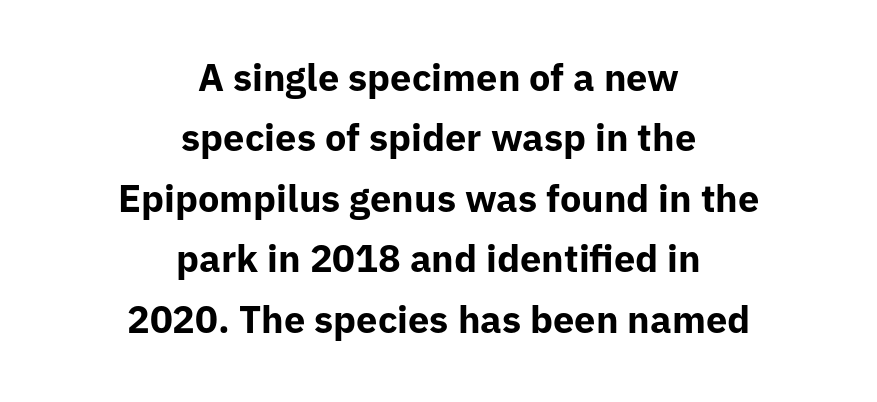
Font category for this specimen: sans-serif. Centered paragraph, ragged on both sides. Vertically, the passage feels balanced, rows spaced as you'd expect. The rendering uses natural spacing where letterforms have individual widths. Does extra space separate the letters? No, they use regular spacing. The font's upright variant was chosen for this text.
